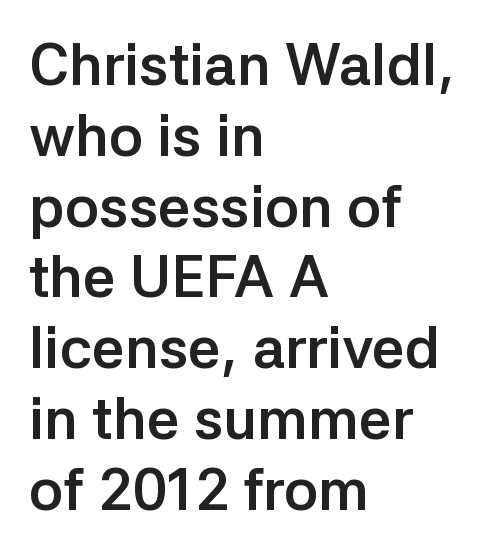
{"serif": "no", "italic": "no", "bold": "yes", "weight": "semibold", "width": "normal", "stroke_contrast": "low", "x_height": "medium", "monospaced": "no", "underline": "no", "align": "left", "line_spacing_ratio": 1.22, "letter_spacing": "normal", "letter_spacing_em": 0.0, "glyph_px": 58}
